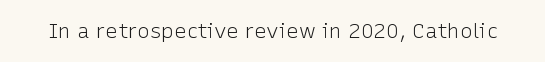
Q: Is the text bold? A: No.
Q: Is the text italic (slanted)? A: No, it is upright.
Q: Is the text underlined? A: No.
Q: Is the spacing between letters normal or unusually wide? A: Normal.
